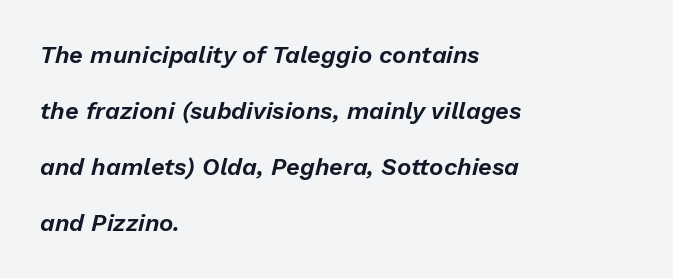
Q: Is the text italic (slanted)? A: Yes, it leans right by about 13 degrees.
Q: Is the text underlined? A: No.
Q: How is the paragraph aligned? A: Left-aligned.
Q: Is the spacing between letters normal or unusually wide? A: Normal.
Q: Is the spacing between lines tight, normal or loose? A: Loose.
